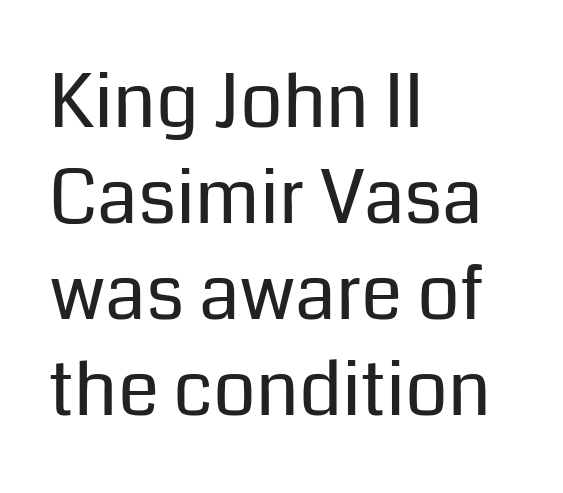
Vertical spacing — default. You could not count columns in this text — the font is proportionally spaced. The type family on display is of the sans-serif kind. The characters are drawn with everyday or finer stroke widths.
